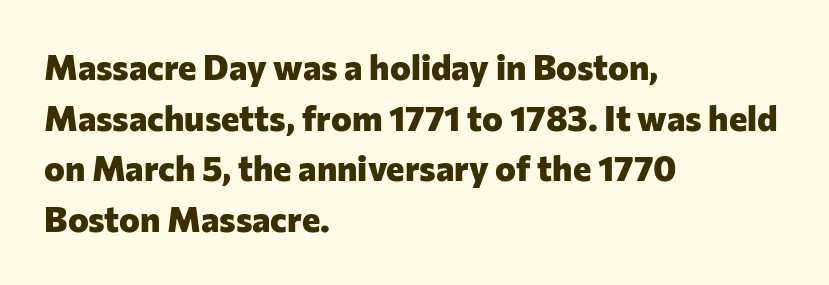
The image shows 35 px heavy sans-serif type, upright; set left-aligned, normal line spacing (1.45x), normal letter spacing, not underlined; low stroke contrast and a medium x-height.
